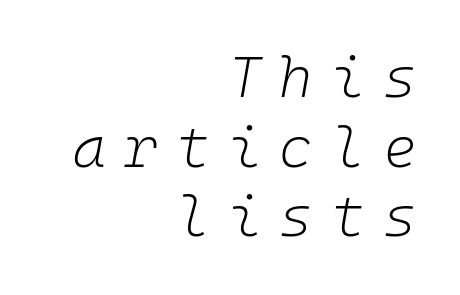
The image shows 57 px light type, italic (leaning right); set right-aligned, line spacing 1.22x, unusually wide letter spacing (+0.32 em), not underlined; low stroke contrast and a medium x-height.
